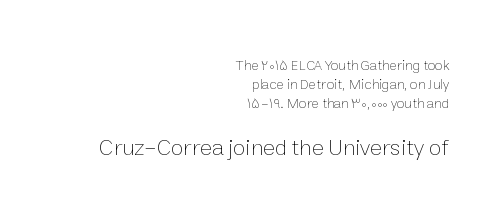
Each line ends at the same right margin while the left side varies. The line texture is even and compact thanks to regular tracking. The space directly below the letters is spotless. The cut favours lightness, reaching ordinary text weight at its darkest. Posture: vertical. This sample keeps an unexceptional amount of space between lines.
